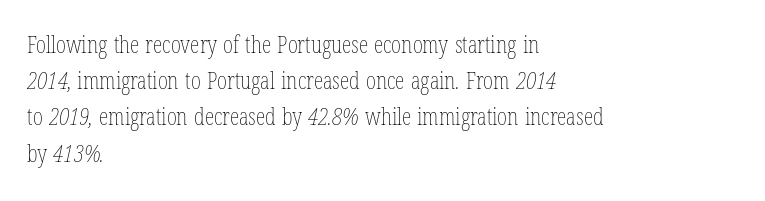
The image shows 24 px text type; set left-aligned, normal line spacing (1.51x), normal letter spacing, not underlined.
